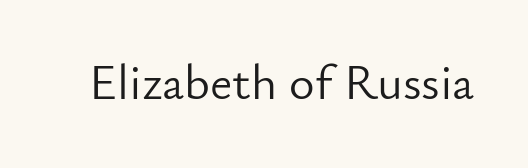
The image shows 49 px light sans-serif type, upright; set normal letter spacing, not underlined; low stroke contrast and a small x-height.
